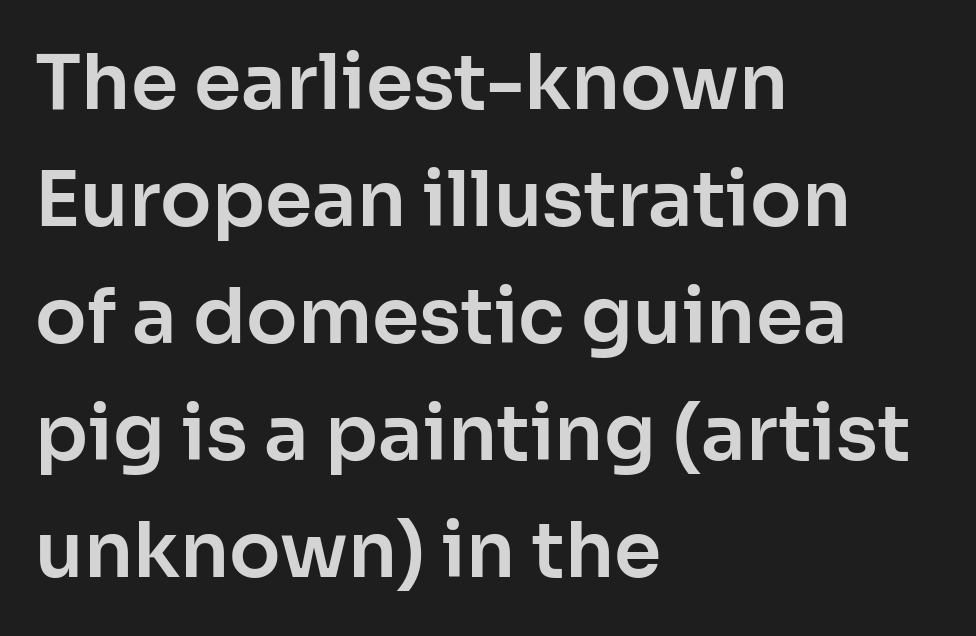
{"serif": "no", "italic": "no", "width": "normal", "stroke_contrast": "low", "x_height": "medium", "monospaced": "no", "underline": "no", "align": "left", "line_spacing": "normal", "line_spacing_ratio": 1.54, "letter_spacing": "normal", "letter_spacing_em": 0.0, "glyph_px": 76}
